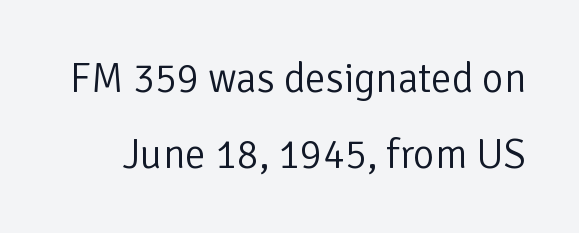
The image shows 41 px light sans-serif type, upright; set line spacing 1.85x, normal letter spacing, not underlined; low stroke contrast and a medium x-height.
